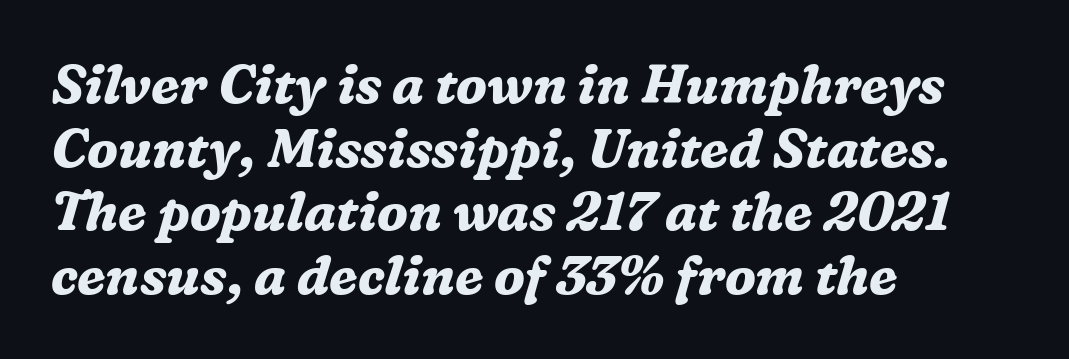
Q: Is the text bold? A: Yes.
Q: Is the text italic (slanted)? A: Yes, it leans right by about 16 degrees.
Q: Is the typeface a serif or a sans-serif typeface? A: Serif.
Q: Is the text underlined? A: No.
Q: How is the paragraph aligned? A: Left-aligned.
Q: Is the spacing between letters normal or unusually wide? A: Normal.
Q: Width (condensed, normal, or wide)? A: Normal.
Q: Stroke contrast? A: Medium.
Q: x-height? A: Medium.
Q: Monospaced? A: No.
